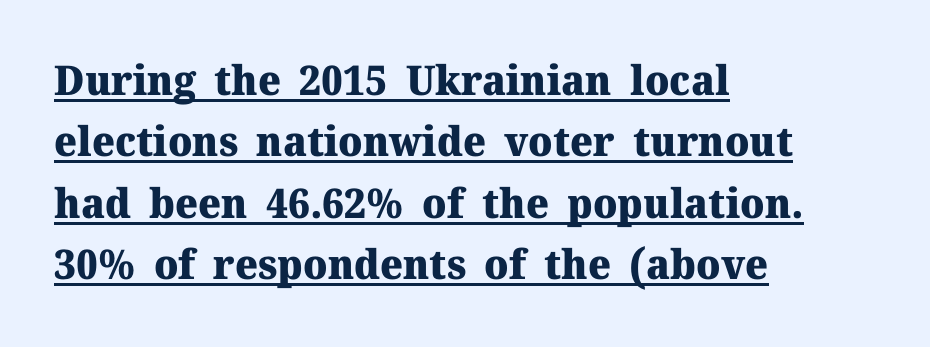
{"serif": "yes", "italic": "no", "bold": "yes", "weight": "heavy", "width": "normal", "stroke_contrast": "medium", "x_height": "medium", "monospaced": "no", "underline": "yes", "align": "left", "line_spacing": "normal", "line_spacing_ratio": 1.5, "letter_spacing": "normal", "letter_spacing_em": 0.0, "glyph_px": 41}
